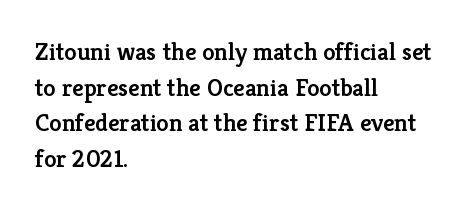
Q: Is the text bold? A: Semi-bold.
Q: Is the text italic (slanted)? A: No, it is upright.
Q: Is the text underlined? A: No.
Q: How is the paragraph aligned? A: Left-aligned.
Q: Is the spacing between letters normal or unusually wide? A: Normal.
Q: Is the spacing between lines tight, normal or loose? A: Normal.
